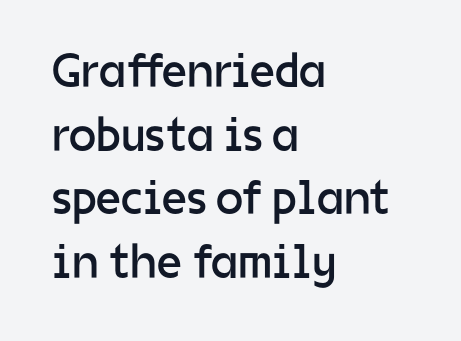
The image shows 49 px regular-weight sans-serif type, upright; set left-aligned, normal line spacing (1.3x), normal letter spacing, not underlined; low stroke contrast and a medium x-height.
